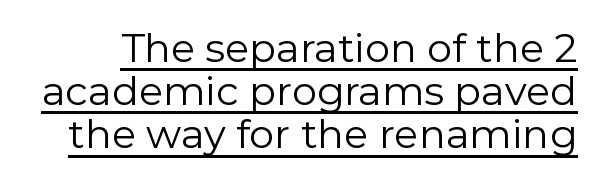
Q: Is the text bold? A: No.
Q: Is the text italic (slanted)? A: No, it is upright.
Q: Is the typeface a serif or a sans-serif typeface? A: Sans-serif.
Q: Is the text underlined? A: Yes.
Q: Is the spacing between letters normal or unusually wide? A: Normal.
Q: Is the spacing between lines tight, normal or loose? A: Tight.
Q: Width (condensed, normal, or wide)? A: Normal.
Q: Stroke contrast? A: Low.
Q: x-height? A: Medium.
Q: Monospaced? A: No.
